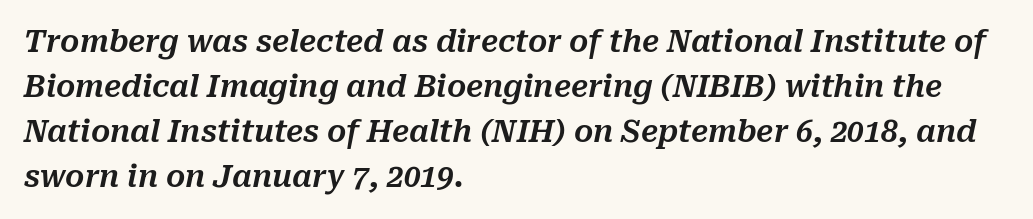
The vertical gap from one line to the next is medium. Is the letter spacing exaggerated? No — it looks like the ordinary default. You could not count columns in this text — the font is proportionally spaced. The rendering applies a slant to the glyphs. Typeset ragged right — the left edge is the straight one.
